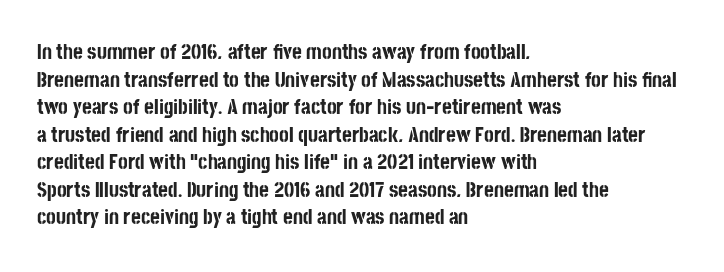
Normally led — the rows are evenly, conventionally spaced. Caption: standard tracking, unaltered. Check the space under the baseline: it is left empty. This sample is left-justified, so line endings fall wherever the words run out. These lines were composed using upright roman letters.
